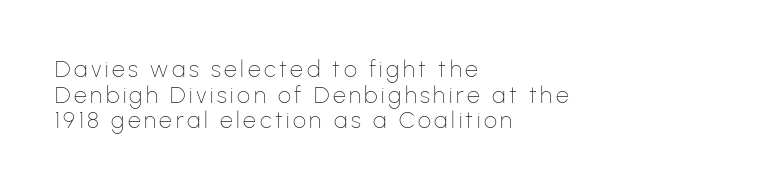
Q: Is the text bold? A: No.
Q: Is the text italic (slanted)? A: No, it is upright.
Q: Is the text underlined? A: No.
Q: How is the paragraph aligned? A: Left-aligned.
Q: Is the spacing between lines tight, normal or loose? A: Tight.
